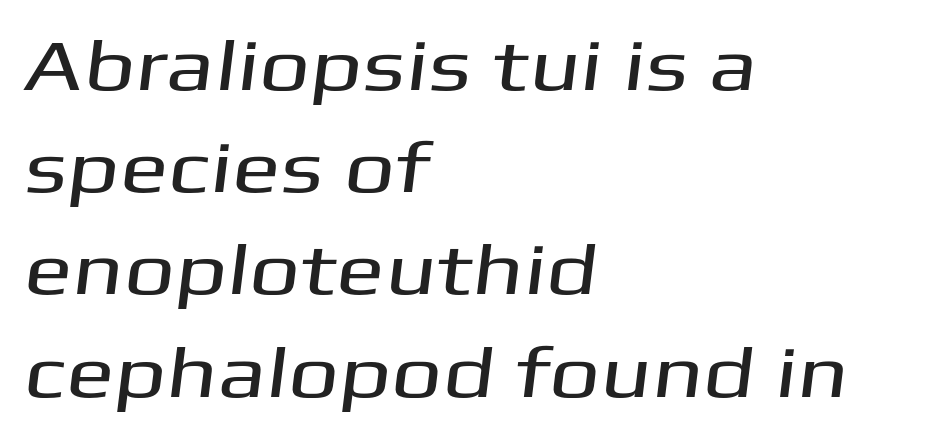
{"serif": "no", "width": "wide", "stroke_contrast": "medium", "x_height": "medium", "monospaced": "no", "underline": "no", "align": "left", "line_spacing": "normal", "line_spacing_ratio": 1.42, "letter_spacing": "normal", "letter_spacing_em": 0.0, "glyph_px": 72}
